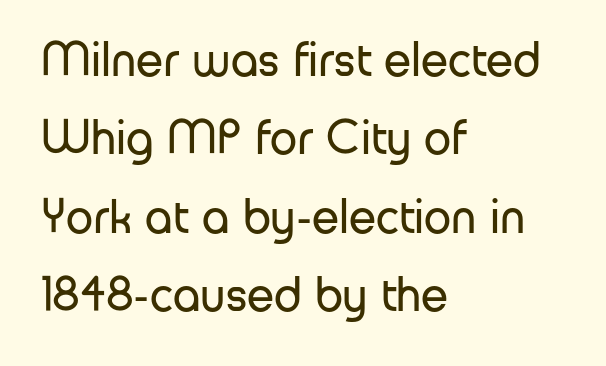
{"serif": "no", "italic": "no", "bold": "no", "weight": "regular", "width": "normal", "stroke_contrast": "low", "x_height": "medium", "monospaced": "no", "underline": "no", "align": "left", "line_spacing": "normal", "line_spacing_ratio": 1.6, "letter_spacing": "normal", "letter_spacing_em": 0.0, "glyph_px": 49}
